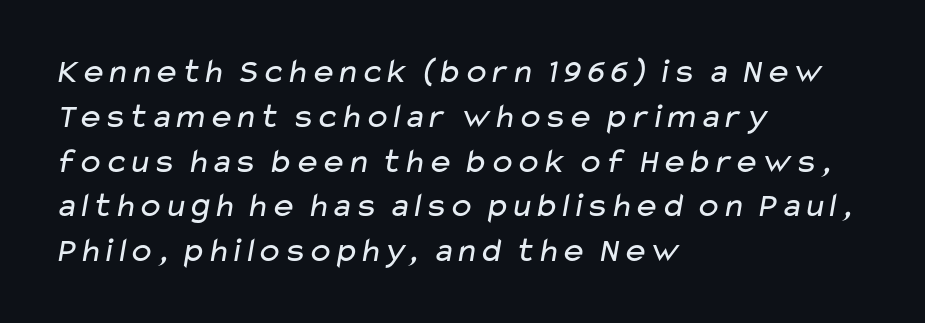
The image shows 35 px regular-weight, wide sans-serif type; set left-aligned, normal line spacing (1.28x), normal letter spacing, not underlined; low stroke contrast and a medium x-height.
